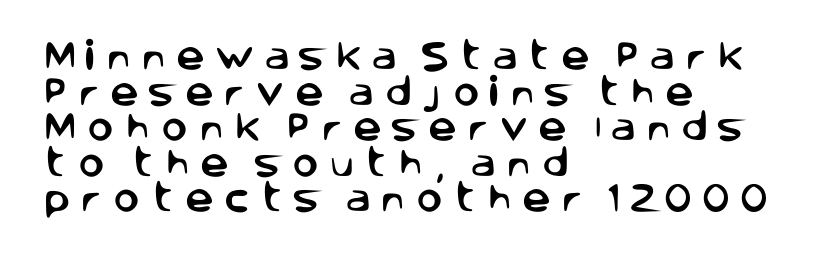
{"serif": "no", "italic": "no", "width": "normal", "stroke_contrast": "low", "x_height": "large", "monospaced": "no", "underline": "no", "align": "left", "line_spacing": "tight", "line_spacing_ratio": 1.11, "letter_spacing": "wide", "letter_spacing_em": 0.31, "glyph_px": 32}
